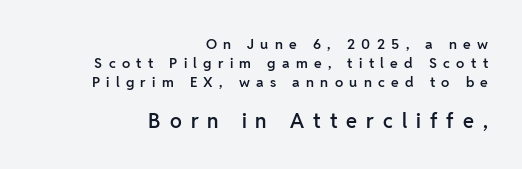
Q: Is the text bold? A: Semi-bold.
Q: Is the text italic (slanted)? A: No, it is upright.
Q: Is the text underlined? A: No.
Q: How is the paragraph aligned? A: Right-aligned.
Q: Is the spacing between letters normal or unusually wide? A: Unusually wide.
Q: Is the spacing between lines tight, normal or loose? A: Normal.
Q: Which block of text is set in a larger size, the first (top) or the second (bottom)? A: The second (bottom) one.
